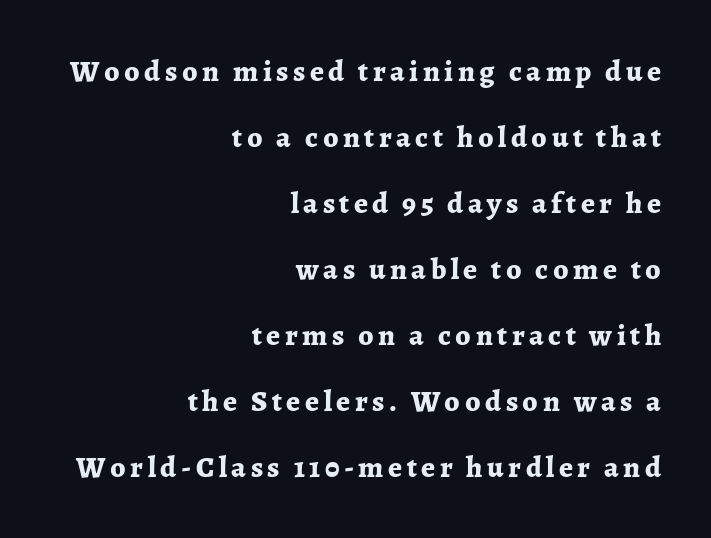
The image shows 30 px bold serif type, upright; set right-aligned, loose line spacing (2.2x), not underlined; low stroke contrast and a medium x-height.
